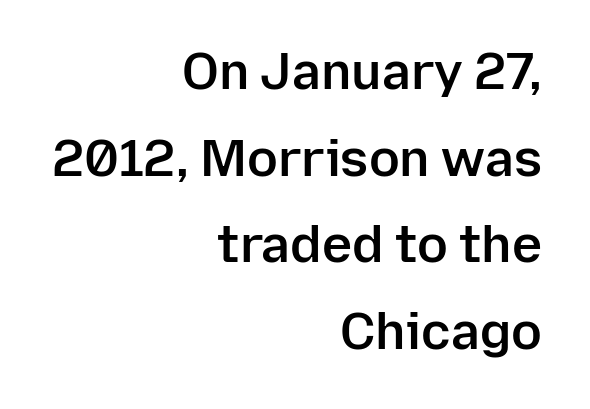
Q: Is the text bold? A: Semi-bold.
Q: Is the text italic (slanted)? A: No, it is upright.
Q: Is the typeface a serif or a sans-serif typeface? A: Sans-serif.
Q: Is the text underlined? A: No.
Q: How is the paragraph aligned? A: Right-aligned.
Q: Is the spacing between letters normal or unusually wide? A: Normal.
Q: Is the spacing between lines tight, normal or loose? A: Normal.
Q: Width (condensed, normal, or wide)? A: Normal.
Q: Stroke contrast? A: Low.
Q: x-height? A: Medium.
Q: Monospaced? A: No.
